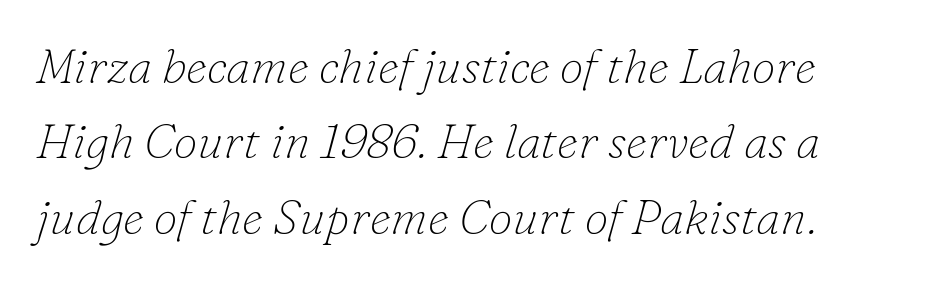
Spacing between characters is what you'd get straight out of the box. The foot of each line stays bare and open. A serif font was chosen for this passage. Notice how the stems are inclined rather than vertical — that's the hallmark of italics. Each letter keeps its own natural width here, so spacing adapts to shape. Horizontally, the lines are justified to the leading edge only.
